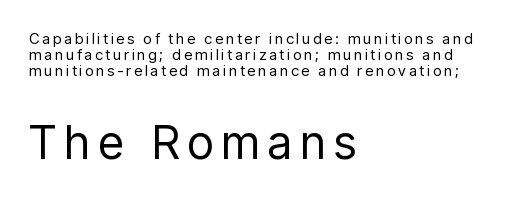
The image shows 46 px regular-weight, condensed sans-serif type, upright; set left-aligned, tight line spacing (1.08x), not underlined; the second (bottom) block is 3.07x larger; low stroke contrast and a medium x-height.
